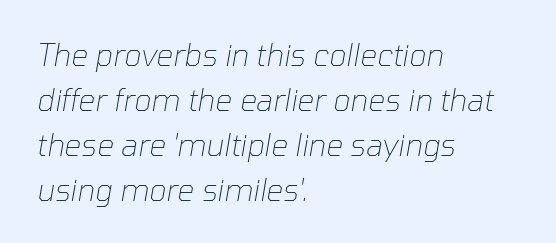
Q: Is the text bold? A: No.
Q: Is the text italic (slanted)? A: Yes, it leans right by about 10 degrees.
Q: Is the text underlined? A: No.
Q: How is the paragraph aligned? A: Left-aligned.
Q: Is the spacing between letters normal or unusually wide? A: Normal.
Q: Is the spacing between lines tight, normal or loose? A: Normal.
Q: Width (condensed, normal, or wide)? A: Normal.
Q: Stroke contrast? A: Low.
Q: x-height? A: Medium.
Q: Monospaced? A: No.
